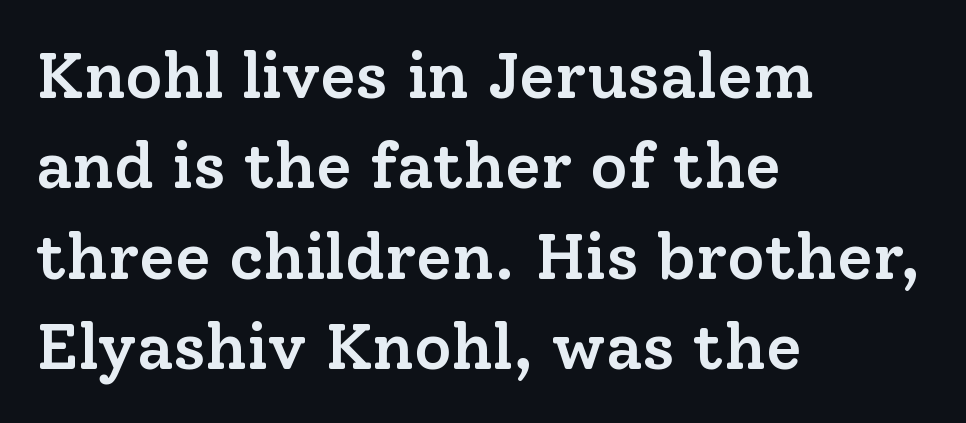
The image shows 65 px semibold serif type, upright; set left-aligned, normal line spacing (1.39x), normal letter spacing, not underlined; low stroke contrast and a medium x-height.
